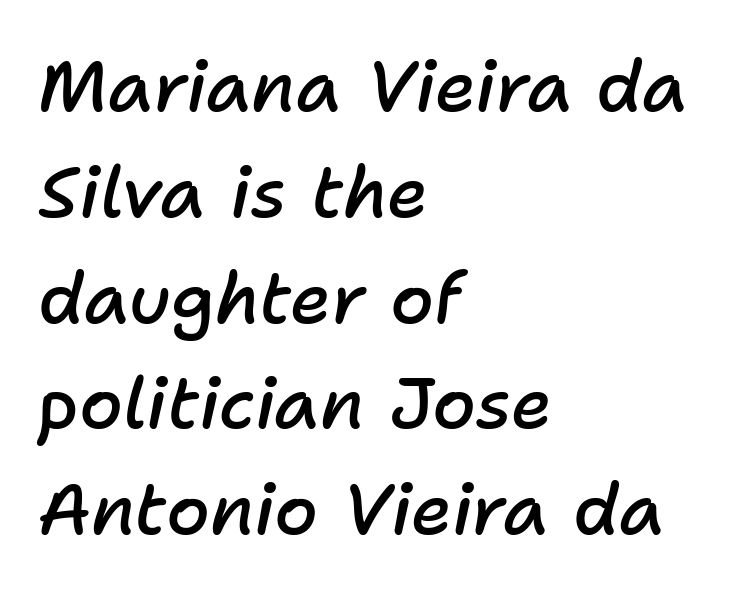
{"italic": "yes", "lean": "right", "slant_degrees": 11, "bold": "semi", "weight": "semibold", "width": "normal", "stroke_contrast": "low", "x_height": "medium", "monospaced": "no", "underline": "no", "align": "left", "line_spacing": "normal", "line_spacing_ratio": 1.49, "letter_spacing": "normal", "letter_spacing_em": 0.0, "glyph_px": 71}
